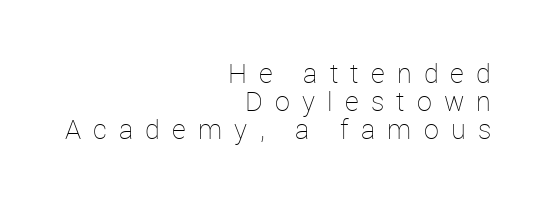
{"italic": "no", "bold": "no", "underline": "no", "align": "right", "line_spacing": "tight", "line_spacing_ratio": 1.03, "letter_spacing": "wide", "letter_spacing_em": 0.45, "glyph_px": 27}
